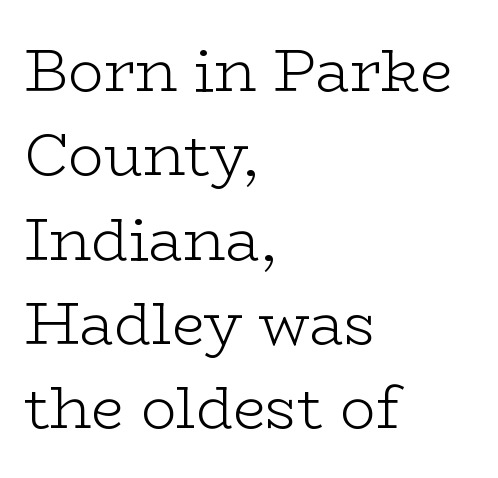
These lines were composed using upright roman letters. Glance below the letters and you will spot only blank space. Weight: regular or lighter. You could call the tracking neutral — neither tight nor loose.
